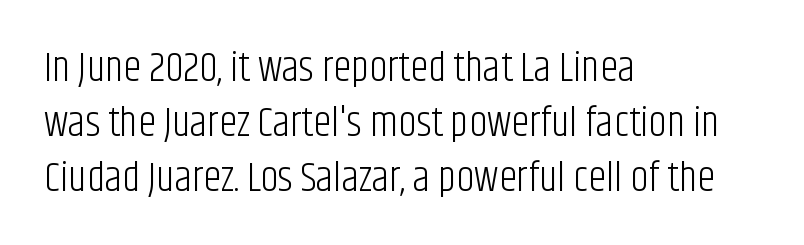
{"serif": "no", "italic": "no", "bold": "no", "weight": "light", "width": "condensed", "stroke_contrast": "low", "x_height": "large", "monospaced": "no", "underline": "no", "align": "left", "line_spacing": "normal", "line_spacing_ratio": 1.34, "letter_spacing": "normal", "letter_spacing_em": 0.0, "glyph_px": 41}
